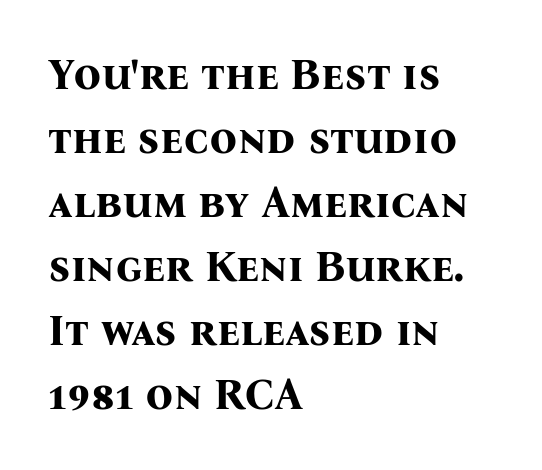
Q: Is the text bold? A: Yes.
Q: Is the text italic (slanted)? A: No, it is upright.
Q: Is the typeface a serif or a sans-serif typeface? A: Serif.
Q: Is the text underlined? A: No.
Q: How is the paragraph aligned? A: Left-aligned.
Q: Is the spacing between letters normal or unusually wide? A: Normal.
Q: Is the spacing between lines tight, normal or loose? A: Normal.
Q: Width (condensed, normal, or wide)? A: Normal.
Q: Stroke contrast? A: Medium.
Q: x-height? A: Medium.
Q: Monospaced? A: No.
